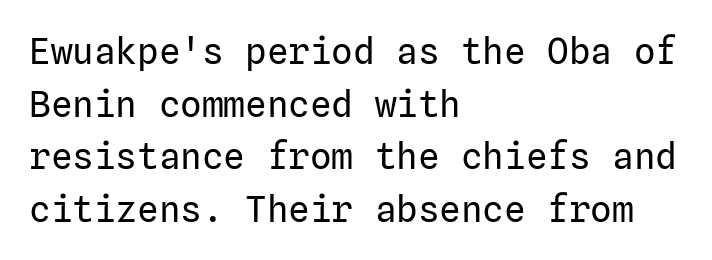
The image shows 36 px regular-weight sans-serif type, upright; set left-aligned, normal line spacing (1.46x), normal letter spacing, not underlined; low stroke contrast and a medium x-height.
